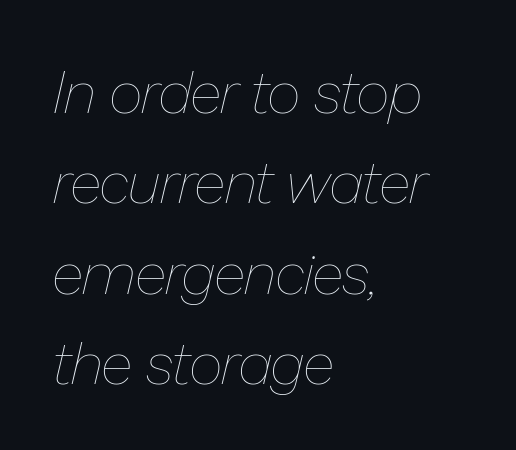
{"italic": "yes", "lean": "right", "slant_degrees": 13, "bold": "no", "weight": "thin", "width": "normal", "stroke_contrast": "low", "x_height": "medium", "monospaced": "no", "underline": "no", "align": "left", "line_spacing": "normal", "line_spacing_ratio": 1.53, "letter_spacing": "normal", "letter_spacing_em": 0.0, "glyph_px": 59}
